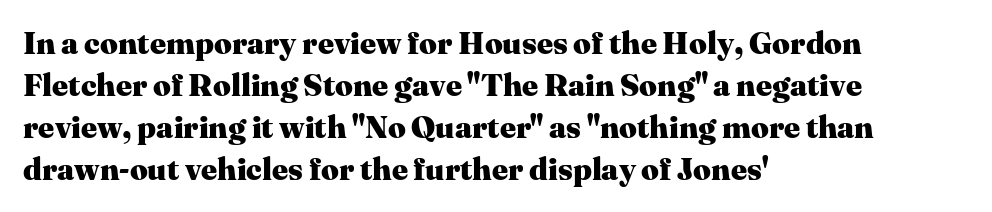
Q: Is the text bold? A: Yes.
Q: Is the text italic (slanted)? A: No, it is upright.
Q: Is the typeface a serif or a sans-serif typeface? A: Serif.
Q: Is the text underlined? A: No.
Q: How is the paragraph aligned? A: Left-aligned.
Q: Is the spacing between letters normal or unusually wide? A: Normal.
Q: Is the spacing between lines tight, normal or loose? A: Normal.
Q: Width (condensed, normal, or wide)? A: Normal.
Q: Stroke contrast? A: Medium.
Q: x-height? A: Medium.
Q: Monospaced? A: No.
